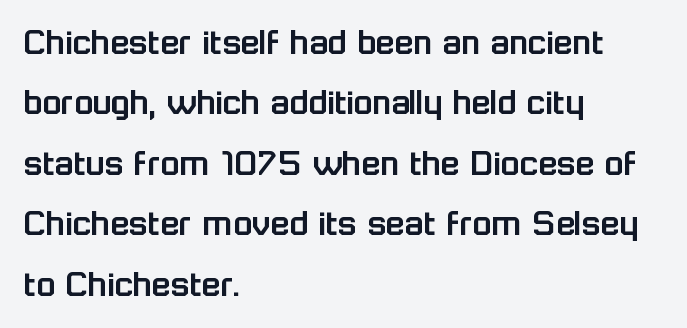
Q: Is the text italic (slanted)? A: No, it is upright.
Q: Is the typeface a serif or a sans-serif typeface? A: Sans-serif.
Q: Is the text underlined? A: No.
Q: How is the paragraph aligned? A: Left-aligned.
Q: Is the spacing between letters normal or unusually wide? A: Normal.
Q: Is the spacing between lines tight, normal or loose? A: Normal.
Q: Width (condensed, normal, or wide)? A: Normal.
Q: Stroke contrast? A: Low.
Q: x-height? A: Medium.
Q: Monospaced? A: No.
